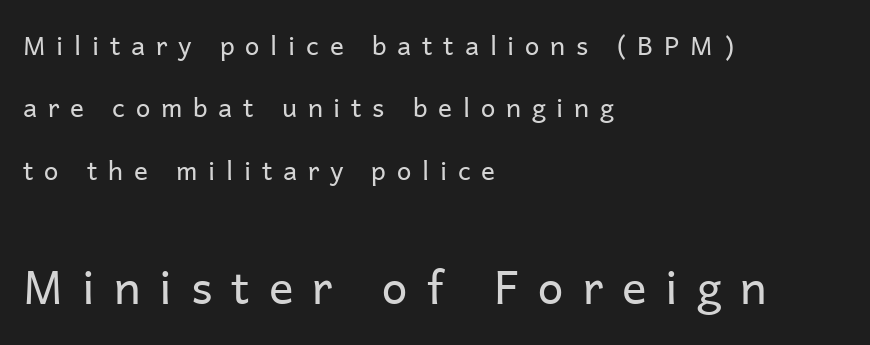
The text was rendered using a sans face with plain stroke endings. Beneath every word, the page is bare. There is plenty of visible air inserted between adjacent glyphs. Does the lettering tilt? It doesn't — this is upright.
